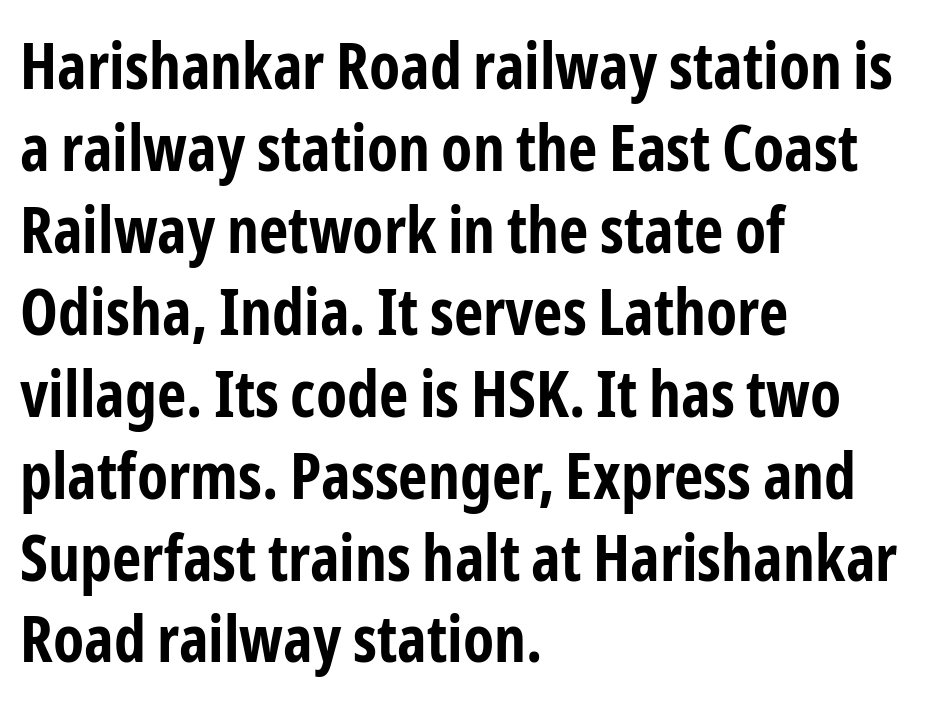
{"serif": "no", "italic": "no", "bold": "yes", "weight": "bold", "width": "condensed", "stroke_contrast": "low", "x_height": "medium", "monospaced": "no", "underline": "no", "align": "left", "line_spacing": "normal", "line_spacing_ratio": 1.28, "letter_spacing": "normal", "letter_spacing_em": 0.0, "glyph_px": 64}
